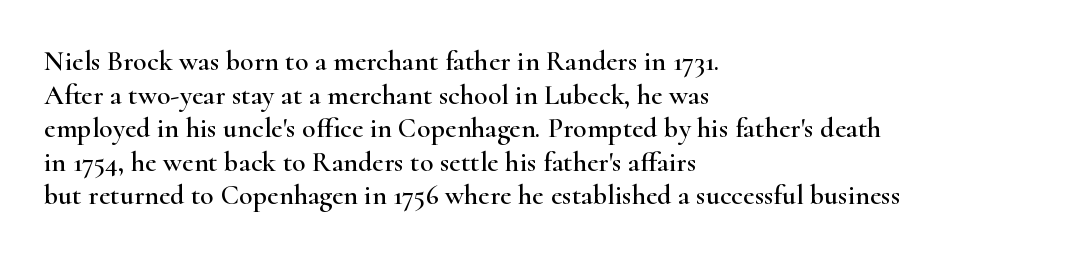
The image shows 28 px wide serif type, upright; set left-aligned, line spacing 1.2x, normal letter spacing, not underlined; high stroke contrast and a small x-height.
